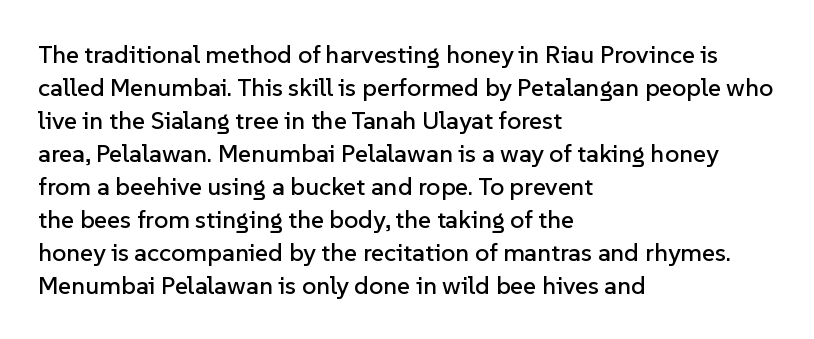
Every row of glyphs begins at an identical x-position on the left. Words appear dense and cohesive because spacing is normal. Unlike italic type, these characters show no tilt at all. Vertical spacing — default. Check under the words: just untouched page.
